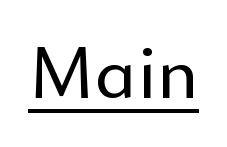
Q: Is the text italic (slanted)? A: No, it is upright.
Q: Is the typeface a serif or a sans-serif typeface? A: Sans-serif.
Q: Is the text underlined? A: Yes.
Q: Is the spacing between letters normal or unusually wide? A: Normal.
Q: Width (condensed, normal, or wide)? A: Normal.
Q: Stroke contrast? A: Low.
Q: x-height? A: Small.
Q: Monospaced? A: No.
